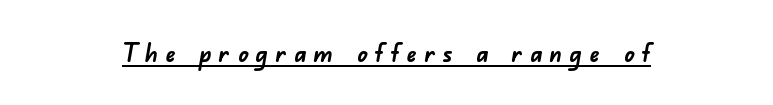
The specimen includes a rule beneath the text block's lines. The passage shown has open, widely tracked lettering throughout. The typesetting leans heavy: a genuine bold.
